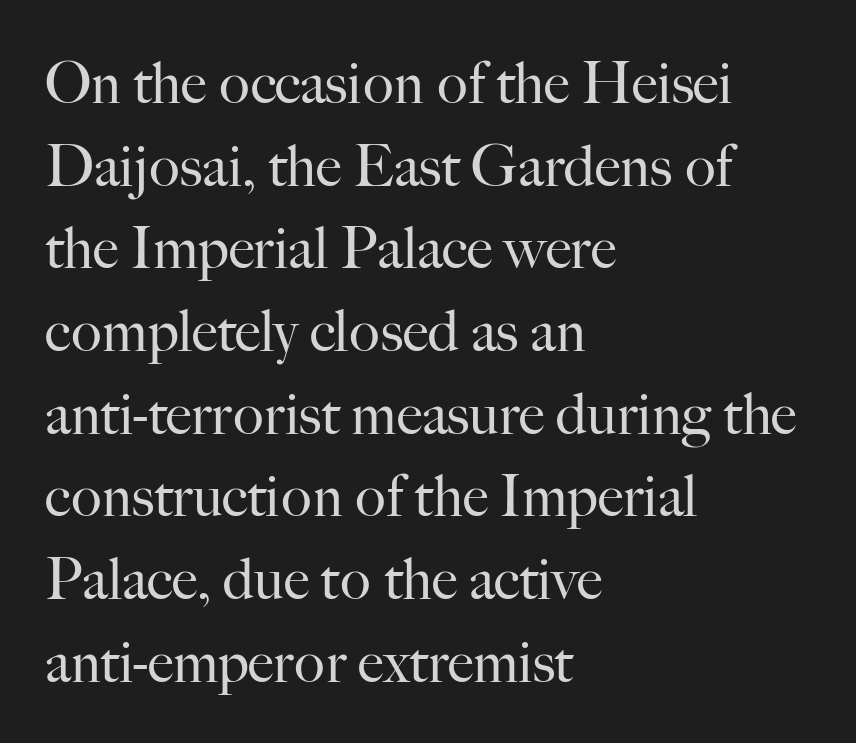
The image shows 57 px regular-weight serif type, upright; set left-aligned, normal line spacing (1.45x), normal letter spacing, not underlined; high stroke contrast and a small x-height.
